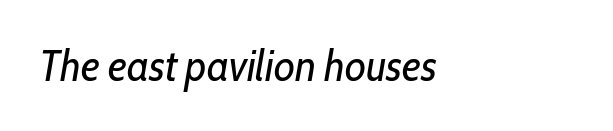
Counters stay open thanks to moderate or lighter strokes. A classic flush-left, rag-right setting is used for this passage. Anything drawn beneath the words? Only blank space. The face used here is proportionally spaced, like ordinary book or web type.
